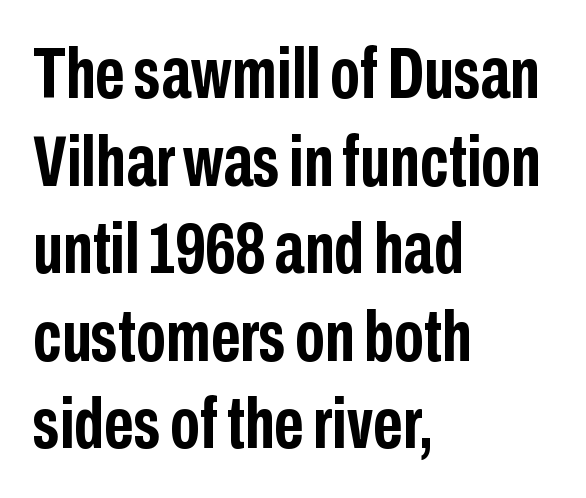
The image shows 73 px semibold, condensed sans-serif type, upright; set left-aligned, line spacing 1.2x, normal letter spacing, not underlined; low stroke contrast and a medium x-height.
